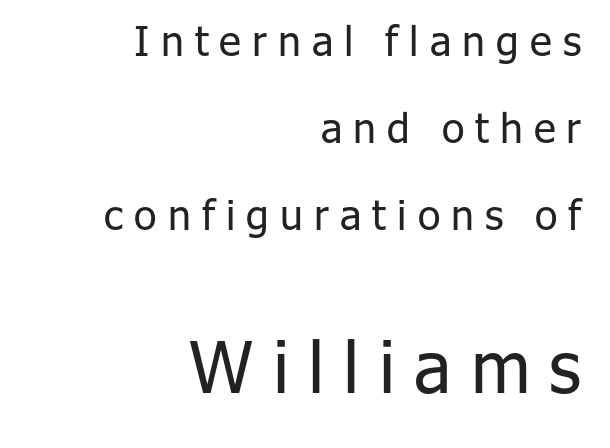
In terms of letterform style, serifs are entirely absent. The typeface has the unassuming heft of standard copy or less. Check under the words: just untouched page. The paragraph shown leans on its right margin. A roman cut, with each character standing at attention.
